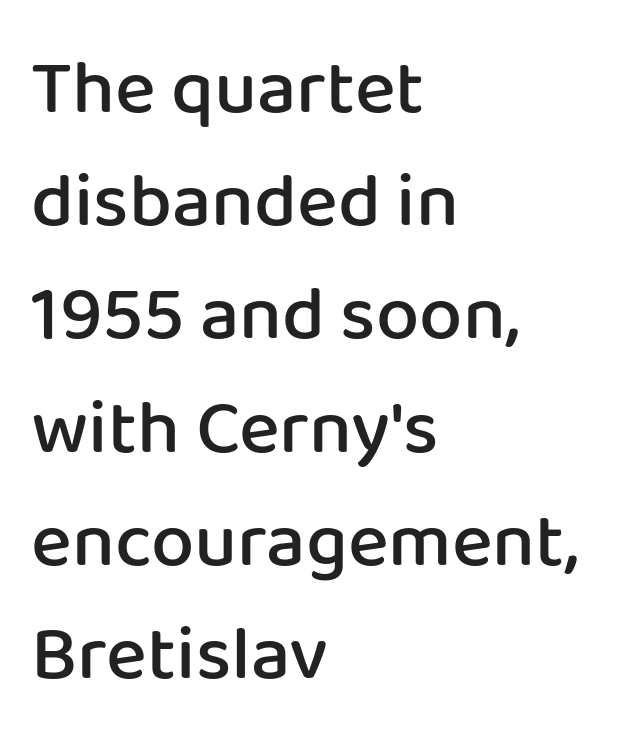
The image shows 77 px semibold sans-serif type, upright; set left-aligned, normal line spacing (1.47x), normal letter spacing, not underlined; low stroke contrast and a medium x-height.
